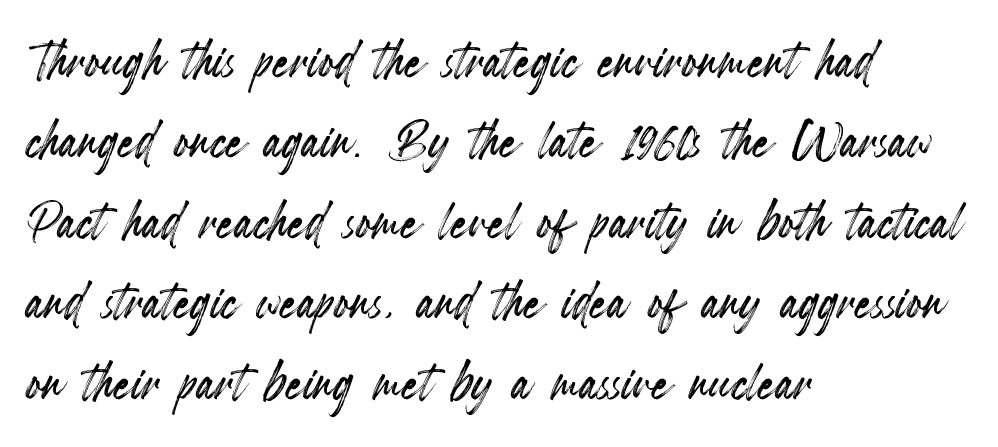
Q: Is the text italic (slanted)? A: Yes.
Q: Is the text underlined? A: No.
Q: How is the paragraph aligned? A: Left-aligned.
Q: Is the spacing between letters normal or unusually wide? A: Normal.
Q: Width (condensed, normal, or wide)? A: Condensed.
Q: x-height? A: Small.
Q: Monospaced? A: No.
